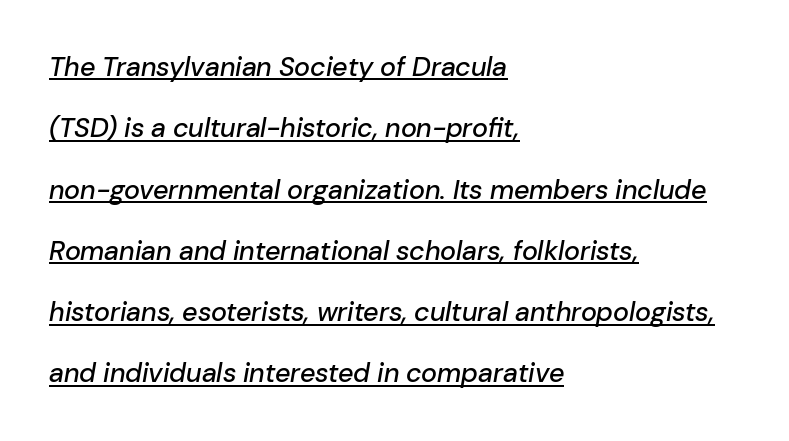
{"italic": "yes", "lean": "right", "slant_degrees": 10, "underline": "yes", "align": "left", "line_spacing": "loose", "line_spacing_ratio": 2.27, "letter_spacing": "normal", "letter_spacing_em": 0.0, "glyph_px": 27}
